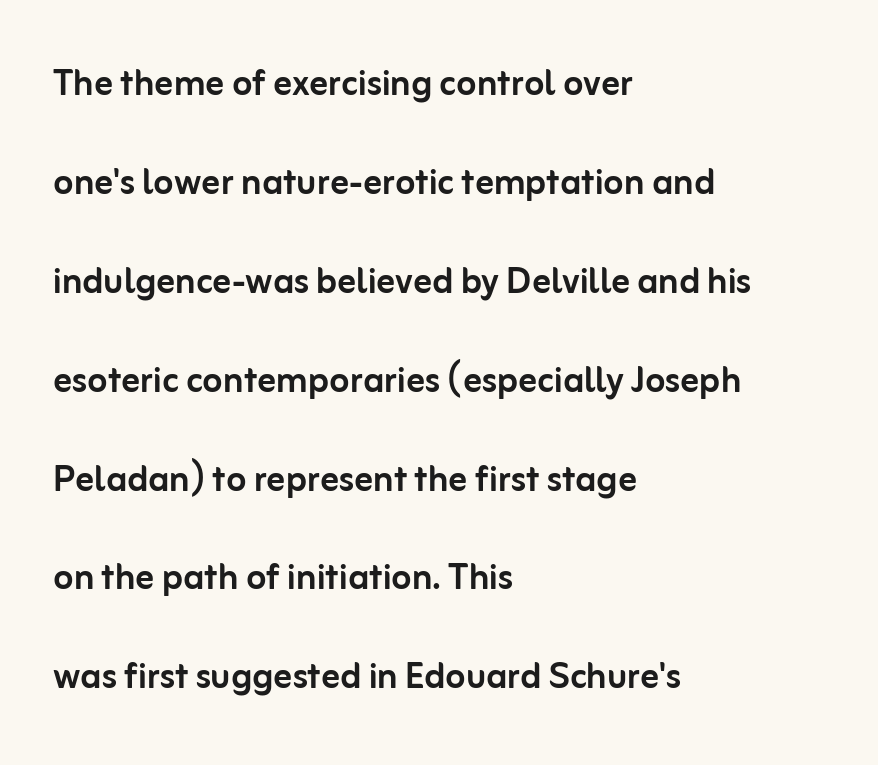
The image shows 46 px sans-serif type, upright; set left-aligned, loose line spacing (2.15x), normal letter spacing, not underlined; low stroke contrast and a medium x-height.
